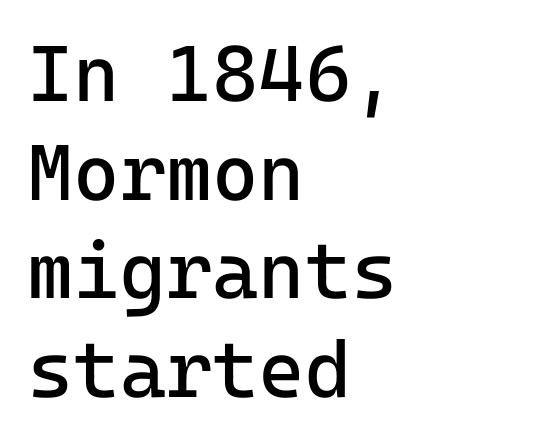
The designer went with a sans here, leaving each stem footless. Line beginnings align vertically; line endings do not. The line-height multiplier appears to be the usual default. Nobody touched the tracking dial on this one.
